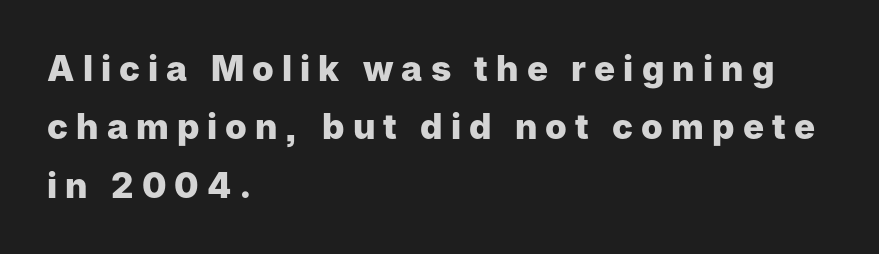
Stroke thickness is high; the sample reads as a true bold. Does the copy run flush right? No — it runs flush left. Type style note: lacks serifs. Is there much room between lines? A standard amount, neither cramped nor airy.
